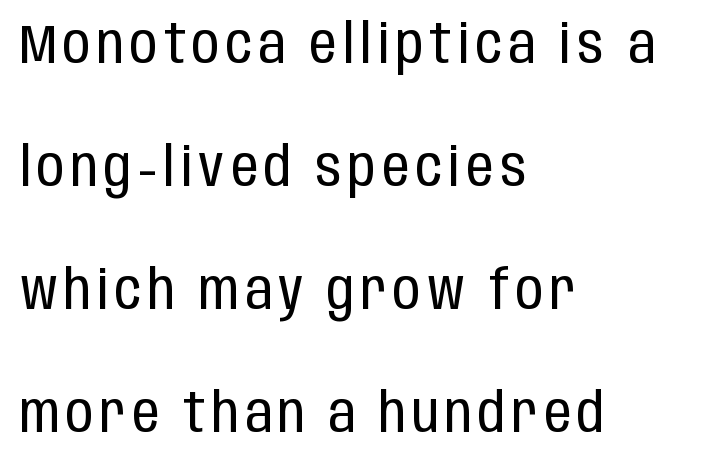
The image shows 54 px regular-weight, condensed sans-serif type, upright; set left-aligned, loose line spacing (2.28x), not underlined; low stroke contrast and a large x-height.
